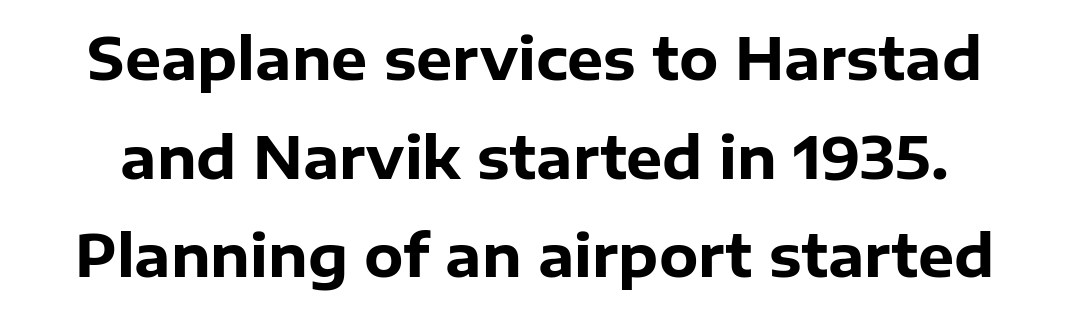
{"serif": "no", "italic": "no", "bold": "yes", "weight": "heavy", "width": "normal", "stroke_contrast": "low", "x_height": "medium", "monospaced": "no", "underline": "no", "line_spacing_ratio": 1.73, "letter_spacing": "normal", "letter_spacing_em": 0.0, "glyph_px": 57}
